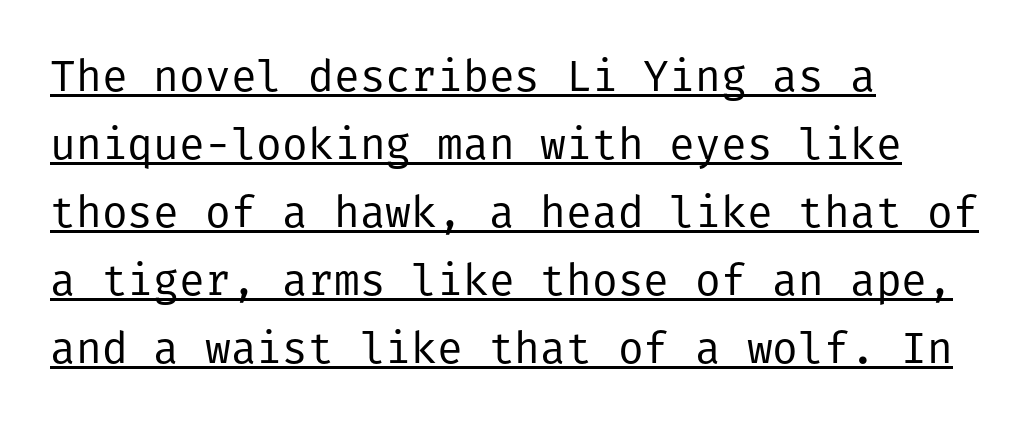
What stands out about the letter spacing? Nothing — it is the standard amount. Counters stay open thanks to moderate or lighter strokes. Is there any slant? The stems are plumb. What kind of face is this? One without serifs — a sans. The lines in this sample share a left origin and differ only in where they stop.
